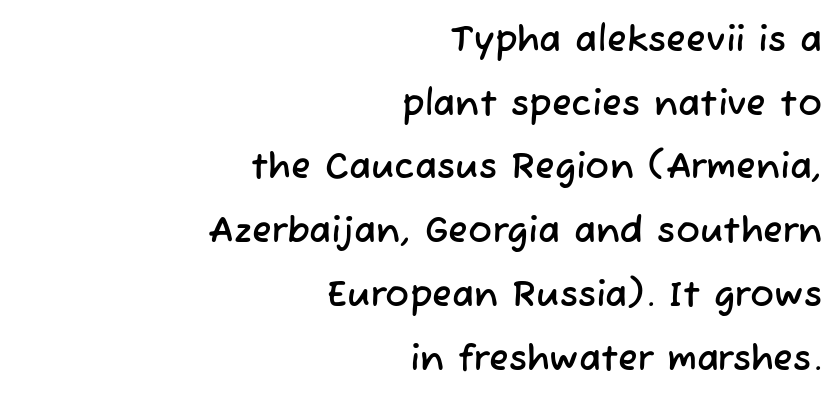
{"serif": "no", "width": "normal", "stroke_contrast": "low", "x_height": "medium", "monospaced": "no", "underline": "no", "align": "right", "line_spacing_ratio": 1.77, "letter_spacing": "normal", "letter_spacing_em": 0.0, "glyph_px": 36}
